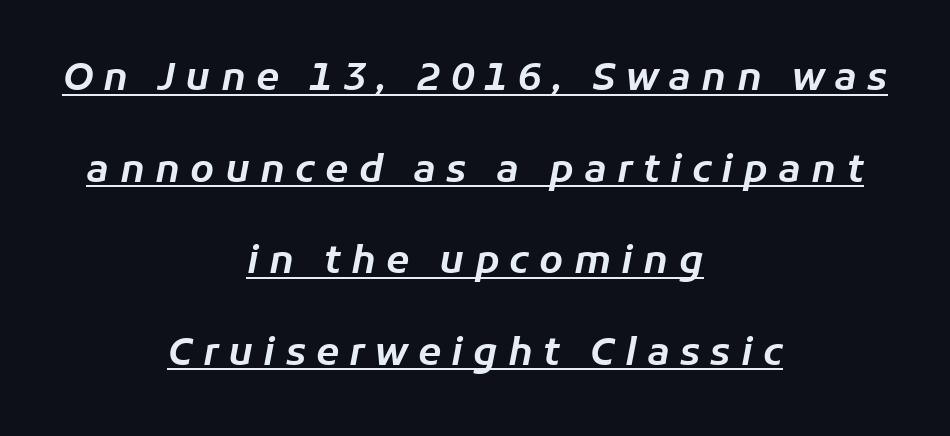
Note the varied advance widths — an 'i' is clearly narrower than an 'm'. If you folded the block vertically in half, each line would mirror itself in length. When letters slant like this, we call the style italic. Somebody hit Ctrl+U on this one — the words are underlined. How would I describe the line gaps? Wide and relaxed. Someone cranked the tracking dial way up on this one.
